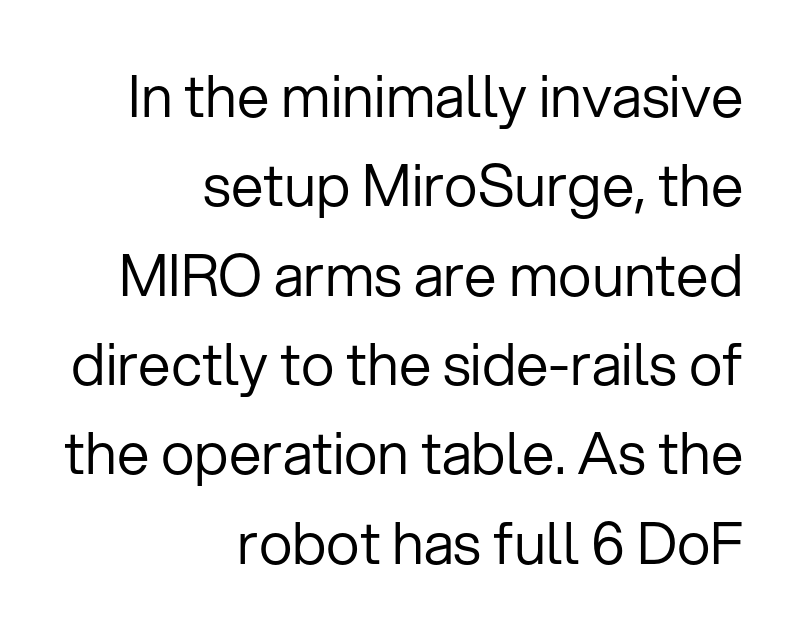
Nope, not italic — everything's standing straight. Students, observe: this is what conventionally led text looks like. Stroke mass is kept to a normal reading level or below. Caption: standard tracking, unaltered. This sample has the flowing, uneven cadence of proportional lettering. Observe the absence of serifs on each vertical stroke in this sample.
